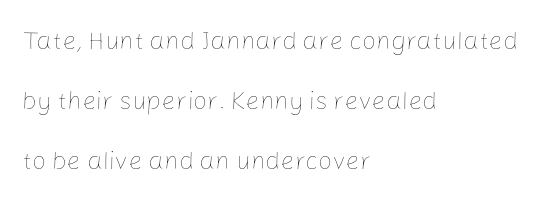
The image shows 25 px text type, upright; set left-aligned, loose line spacing (2.41x), normal letter spacing, not underlined.
